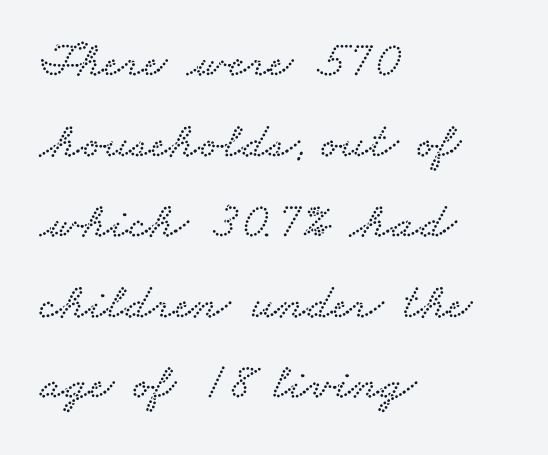
Honestly, there is no underline to notice here at all. The compositor pushed each line to the left boundary. This sample uses a serif face. Summary of vertical rhythm: regular, with standard interline spacing.
